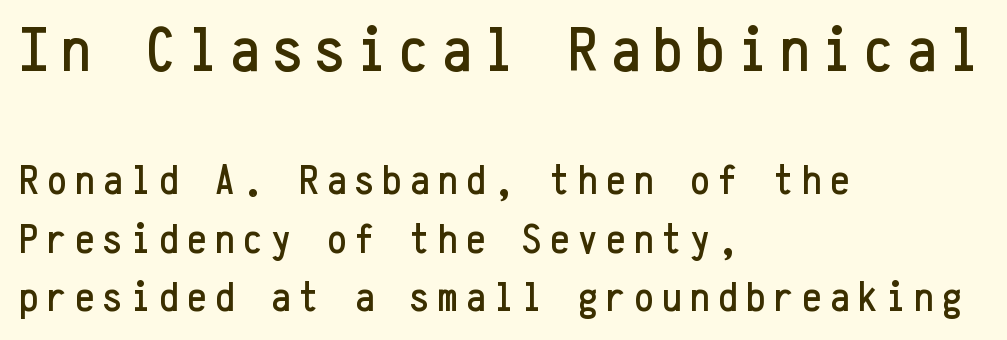
Q: Is the text italic (slanted)? A: No, it is upright.
Q: Is the typeface a serif or a sans-serif typeface? A: Sans-serif.
Q: Is the text underlined? A: No.
Q: How is the paragraph aligned? A: Left-aligned.
Q: Is the spacing between letters normal or unusually wide? A: Unusually wide.
Q: Is the spacing between lines tight, normal or loose? A: Normal.
Q: Which block of text is set in a larger size, the first (top) or the second (bottom)? A: The first (top) one.
Q: Width (condensed, normal, or wide)? A: Condensed.
Q: Stroke contrast? A: Low.
Q: x-height? A: Medium.
Q: Monospaced? A: Yes.
